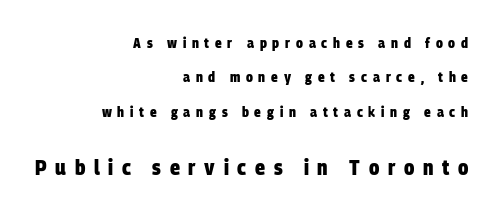
Q: Is the text bold? A: Yes.
Q: Is the text underlined? A: No.
Q: How is the paragraph aligned? A: Right-aligned.
Q: Is the spacing between letters normal or unusually wide? A: Unusually wide.
Q: Is the spacing between lines tight, normal or loose? A: Loose.
Q: Which block of text is set in a larger size, the first (top) or the second (bottom)? A: The second (bottom) one.
